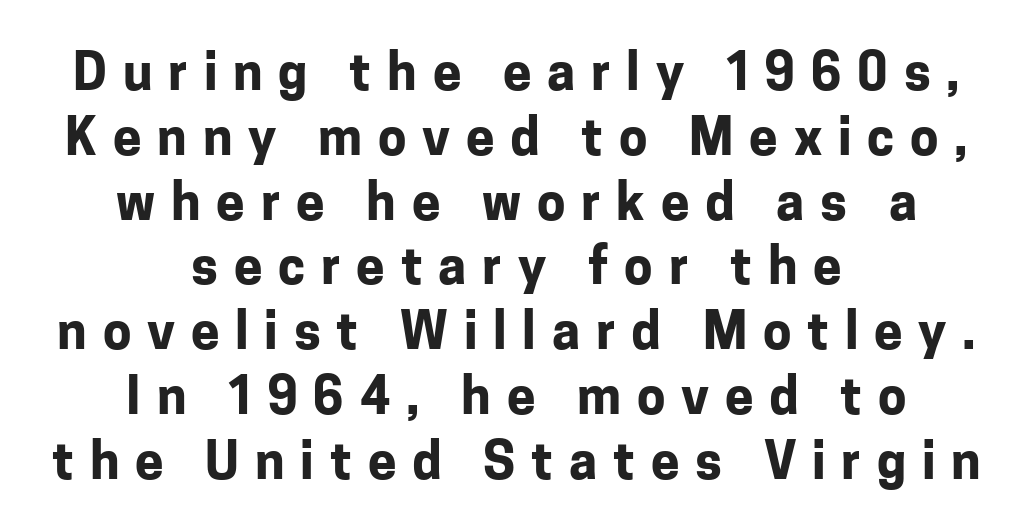
{"serif": "no", "italic": "no", "bold": "yes", "weight": "bold", "width": "normal", "stroke_contrast": "low", "x_height": "medium", "monospaced": "no", "underline": "no", "align": "center", "line_spacing": "normal", "line_spacing_ratio": 1.27, "letter_spacing": "wide", "letter_spacing_em": 0.31, "glyph_px": 51}
